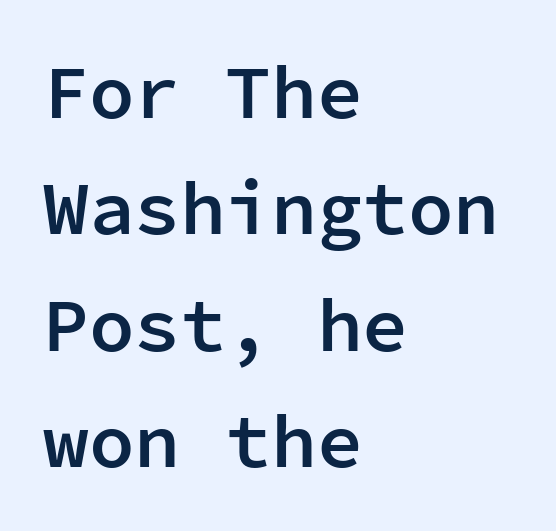
The image shows 76 px semibold sans-serif type, upright, monospaced; set left-aligned, normal line spacing (1.53x), normal letter spacing, not underlined; low stroke contrast and a medium x-height.
